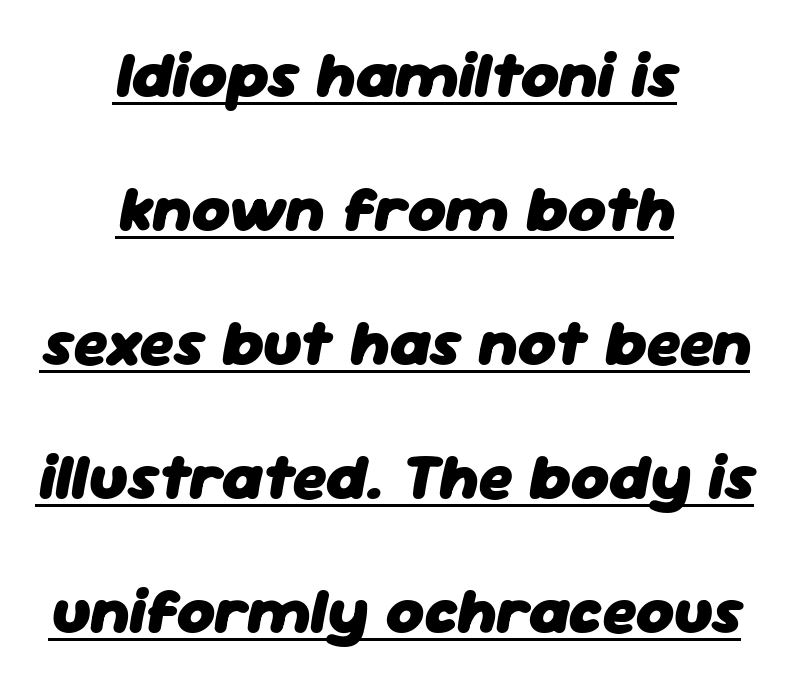
The image shows 65 px heavy type, italic (leaning right); set centered, loose line spacing (2.06x), normal letter spacing, underlined; low stroke contrast and a medium x-height.
